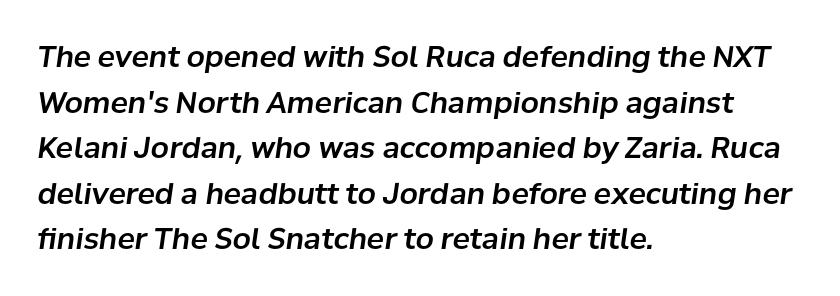
The image shows 29 px text type, italic (leaning right); set left-aligned, normal line spacing (1.57x), normal letter spacing, not underlined; low stroke contrast and a medium x-height.
